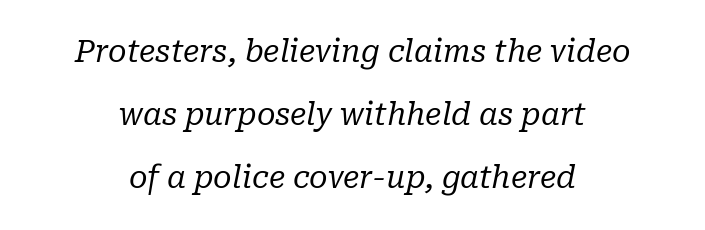
The image shows 30 px regular-weight serif type, italic (leaning right); set centered, loose line spacing (2.1x), normal letter spacing, not underlined; low stroke contrast and a medium x-height.
